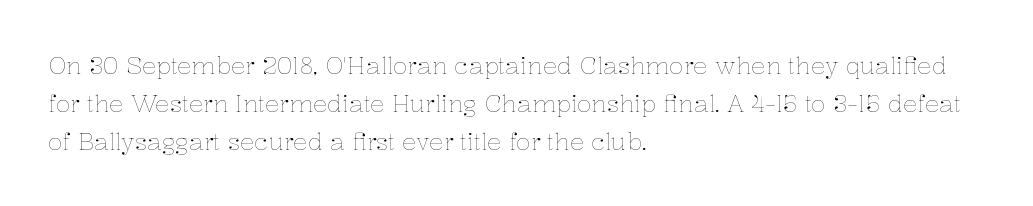
The image shows 24 px text type, upright; set left-aligned, normal line spacing (1.58x), normal letter spacing, not underlined.
